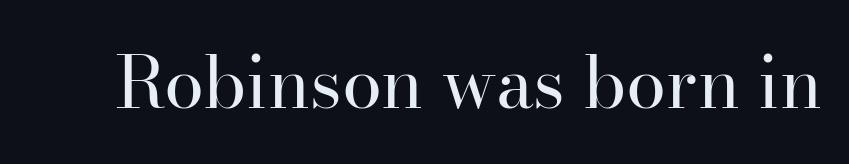
These lines were composed using upright roman letters. The gap between lines stays unmarked. Honestly, the letter spacing is just normal — you wouldn't notice it. Bold? No — there's no thickening of the strokes.
